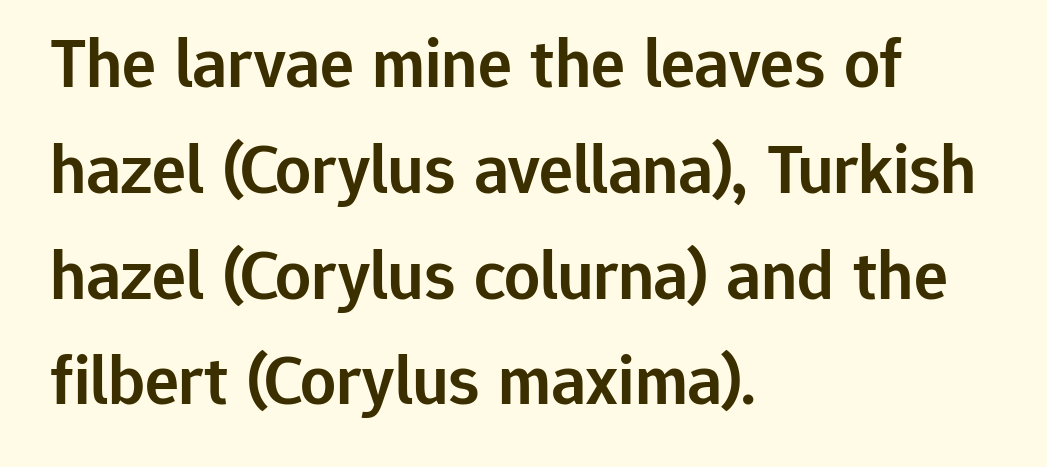
{"serif": "no", "italic": "no", "bold": "semi", "weight": "semibold", "width": "normal", "stroke_contrast": "low", "x_height": "medium", "monospaced": "no", "underline": "no", "align": "left", "line_spacing": "normal", "line_spacing_ratio": 1.49, "letter_spacing": "normal", "letter_spacing_em": 0.0, "glyph_px": 71}
